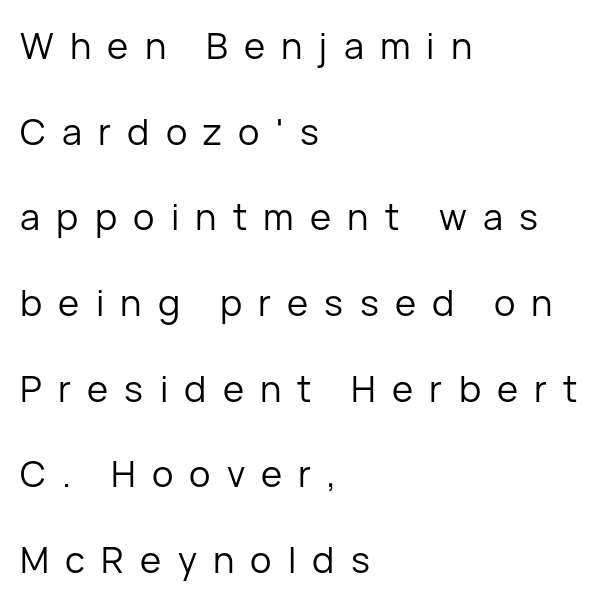
Q: Is the text bold? A: No.
Q: Is the text italic (slanted)? A: No, it is upright.
Q: Is the typeface a serif or a sans-serif typeface? A: Sans-serif.
Q: Is the text underlined? A: No.
Q: How is the paragraph aligned? A: Left-aligned.
Q: Is the spacing between letters normal or unusually wide? A: Unusually wide.
Q: Is the spacing between lines tight, normal or loose? A: Loose.
Q: Width (condensed, normal, or wide)? A: Normal.
Q: Stroke contrast? A: Low.
Q: x-height? A: Medium.
Q: Monospaced? A: No.
